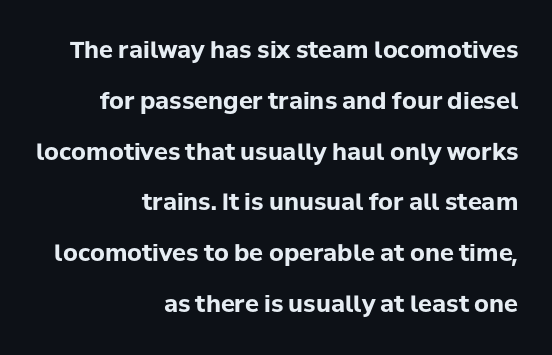
{"italic": "no", "bold": "yes", "underline": "no", "align": "right", "line_spacing": "loose", "line_spacing_ratio": 2.21, "letter_spacing": "normal", "letter_spacing_em": 0.0, "glyph_px": 23}
